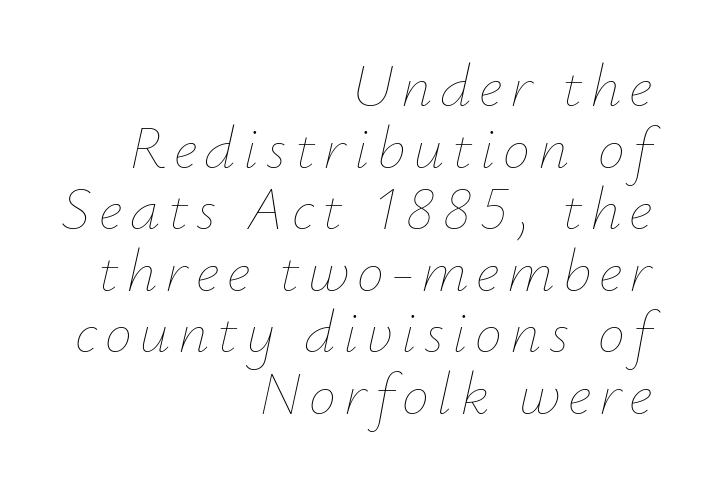
The image shows 61 px thin type, italic (leaning right); set right-aligned, tight line spacing (1.01x), not underlined; low stroke contrast and a small x-height.
